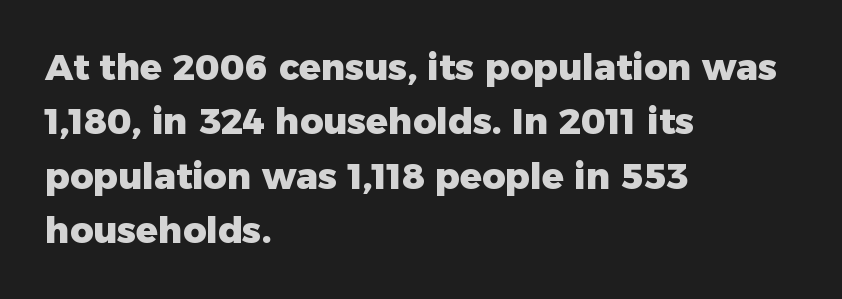
Has an underline been added? It has not. These lines are composed in type without serifs. Each line starts at the same left margin while the right side varies. These lines carry a lot of weight — the face is fully bold.
